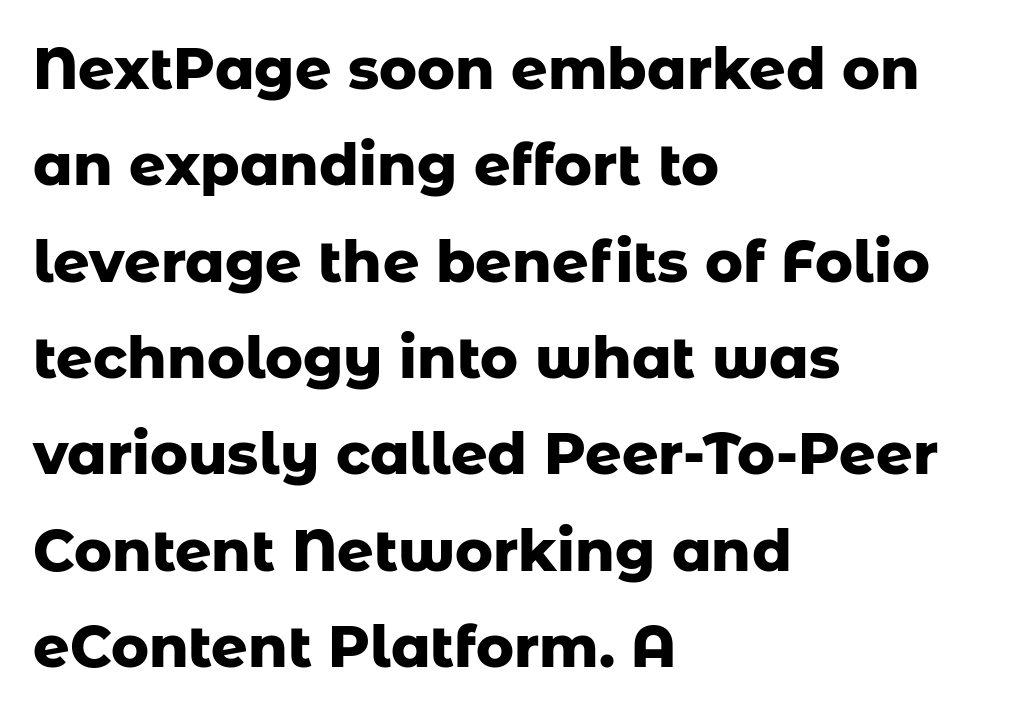
{"serif": "no", "italic": "no", "bold": "yes", "weight": "heavy", "width": "normal", "stroke_contrast": "low", "x_height": "medium", "monospaced": "no", "underline": "no", "align": "left", "line_spacing": "normal", "line_spacing_ratio": 1.69, "letter_spacing": "normal", "letter_spacing_em": 0.0, "glyph_px": 57}
